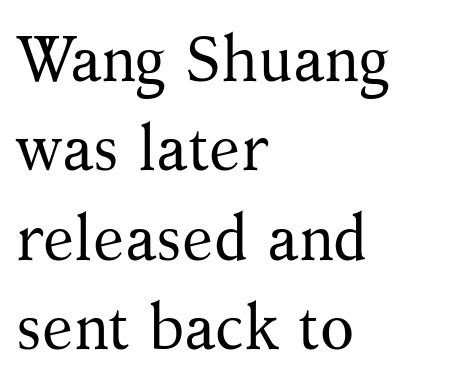
Q: Is the text bold? A: No.
Q: Is the text italic (slanted)? A: No, it is upright.
Q: Is the typeface a serif or a sans-serif typeface? A: Serif.
Q: Is the text underlined? A: No.
Q: How is the paragraph aligned? A: Left-aligned.
Q: Is the spacing between letters normal or unusually wide? A: Normal.
Q: Is the spacing between lines tight, normal or loose? A: Normal.
Q: Width (condensed, normal, or wide)? A: Normal.
Q: Stroke contrast? A: Medium.
Q: x-height? A: Medium.
Q: Monospaced? A: No.
